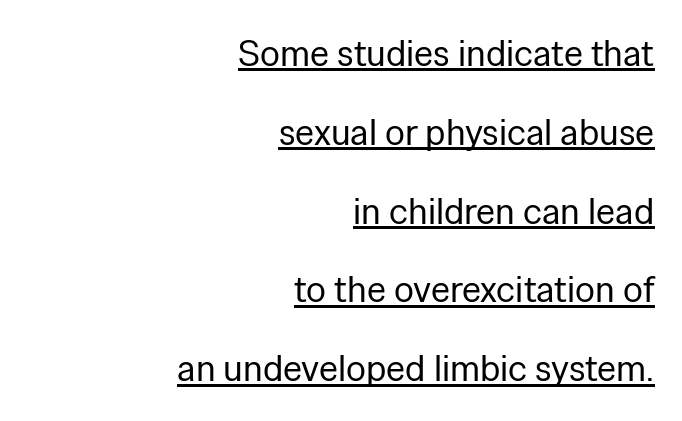
{"serif": "no", "italic": "no", "bold": "no", "weight": "regular", "width": "normal", "stroke_contrast": "low", "x_height": "medium", "monospaced": "no", "underline": "yes", "align": "right", "line_spacing": "loose", "line_spacing_ratio": 2.13, "letter_spacing": "normal", "letter_spacing_em": 0.0, "glyph_px": 37}
